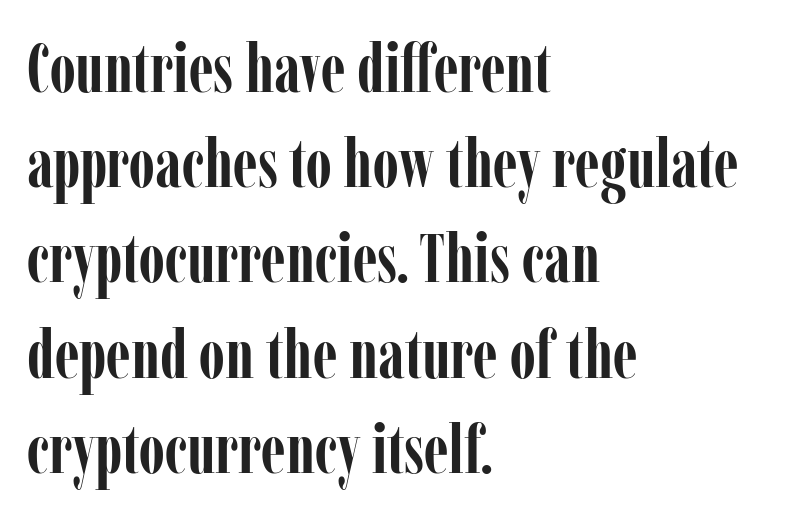
You could not count columns in this text — the font is proportionally spaced. Horizontal alignment here is leftward, the default for most running prose. Chunky letters — that's bold for sure. The letterforms sit shoulder to shoulder at normal distance. A normal amount of white space separates one row of letters from the next.
